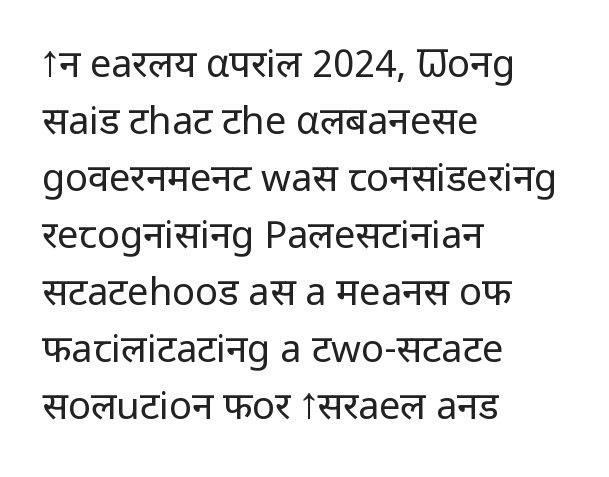
What stands out about the letter spacing? Nothing — it is the standard amount. The passage shown is not bold in any degree. This sample has the flowing, uneven cadence of proportional lettering. The font family rendered here belongs to the sans-serif group. Italic? Not at all — the glyphs are vertical.
